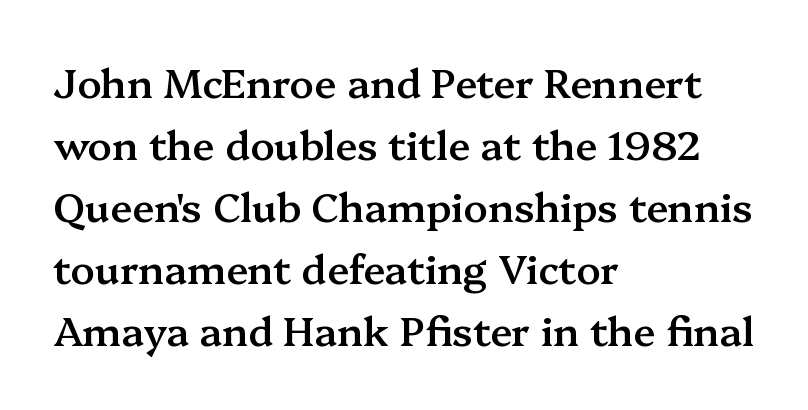
Q: Is the text bold? A: Semi-bold.
Q: Is the text italic (slanted)? A: No, it is upright.
Q: Is the typeface a serif or a sans-serif typeface? A: Serif.
Q: Is the text underlined? A: No.
Q: How is the paragraph aligned? A: Left-aligned.
Q: Is the spacing between letters normal or unusually wide? A: Normal.
Q: Is the spacing between lines tight, normal or loose? A: Normal.
Q: Width (condensed, normal, or wide)? A: Normal.
Q: Stroke contrast? A: Medium.
Q: x-height? A: Medium.
Q: Monospaced? A: No.
